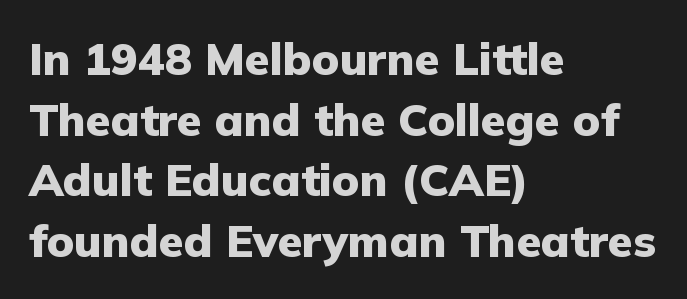
{"serif": "no", "italic": "no", "bold": "yes", "weight": "heavy", "width": "normal", "stroke_contrast": "low", "x_height": "medium", "monospaced": "no", "underline": "no", "align": "left", "line_spacing": "normal", "line_spacing_ratio": 1.35, "letter_spacing": "normal", "letter_spacing_em": 0.0, "glyph_px": 45}
